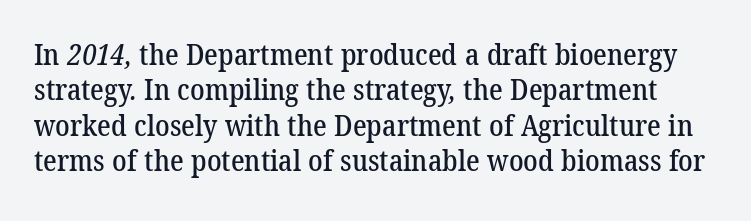
Q: Is the typeface a serif or a sans-serif typeface? A: Serif.
Q: Is the text underlined? A: No.
Q: Is the spacing between letters normal or unusually wide? A: Normal.
Q: Width (condensed, normal, or wide)? A: Normal.
Q: Stroke contrast? A: Low.
Q: x-height? A: Medium.
Q: Monospaced? A: No.
